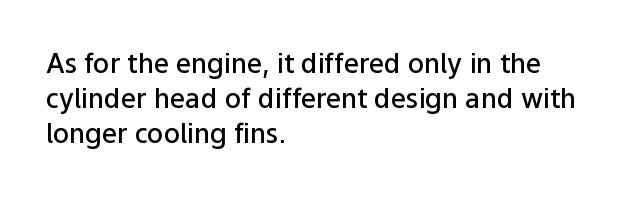
The image shows 27 px text type, upright; set left-aligned, normal line spacing (1.3x), normal letter spacing, not underlined.
